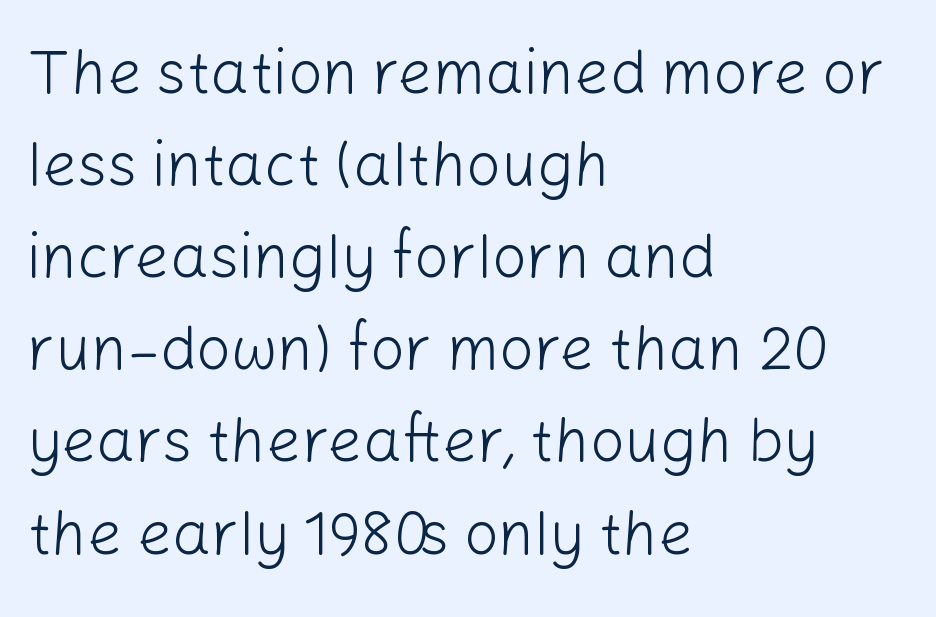
{"serif": "no", "italic": "no", "bold": "no", "weight": "light", "width": "normal", "stroke_contrast": "low", "x_height": "medium", "monospaced": "no", "underline": "no", "align": "left", "line_spacing": "normal", "line_spacing_ratio": 1.51, "letter_spacing": "normal", "letter_spacing_em": 0.0, "glyph_px": 61}
